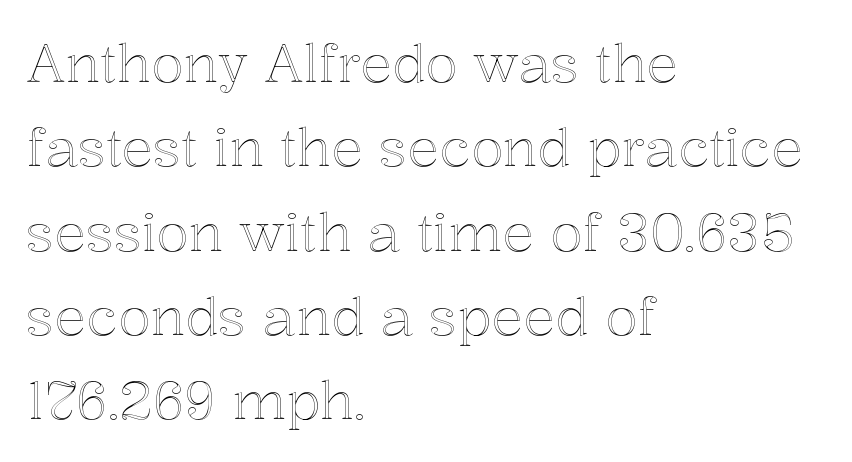
Q: Is the text italic (slanted)? A: No, it is upright.
Q: Is the text underlined? A: No.
Q: How is the paragraph aligned? A: Left-aligned.
Q: Is the spacing between letters normal or unusually wide? A: Normal.
Q: Is the spacing between lines tight, normal or loose? A: Normal.
Q: Width (condensed, normal, or wide)? A: Normal.
Q: x-height? A: Medium.
Q: Monospaced? A: No.
